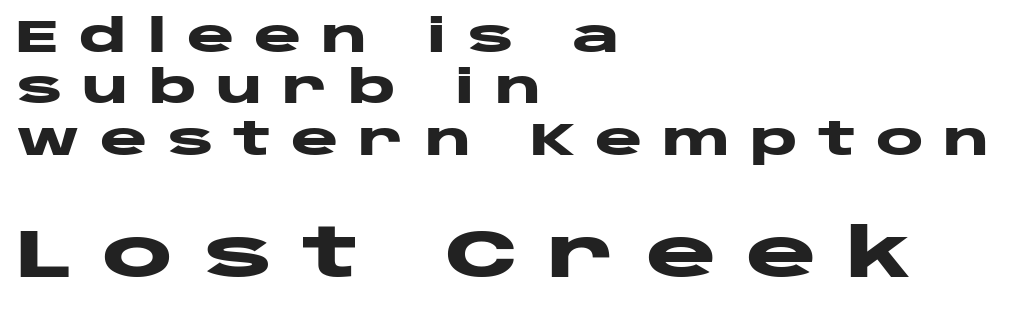
Does the leading feel generous? Not at all — it's pinched. The rendering uses a bold face; every stroke is thick and dark. Italic? Not at all — the glyphs are vertical. Underlining? Definitely not there. Characters follow at a spacing far wider than the type designer built in.
